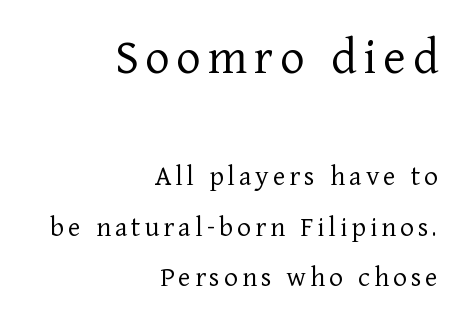
{"serif": "yes", "italic": "no", "bold": "no", "weight": "light", "width": "normal", "stroke_contrast": "low", "x_height": "medium", "monospaced": "no", "underline": "no", "align": "right", "line_spacing": "normal", "line_spacing_ratio": 1.68, "larger_block": "first", "size_ratio": 1.77, "glyph_px": 53}
